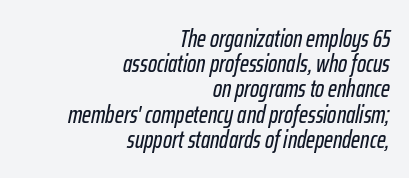
Q: Is the text italic (slanted)? A: Yes, it leans right by about 12 degrees.
Q: Is the text underlined? A: No.
Q: How is the paragraph aligned? A: Right-aligned.
Q: Is the spacing between letters normal or unusually wide? A: Normal.
Q: Is the spacing between lines tight, normal or loose? A: Tight.
